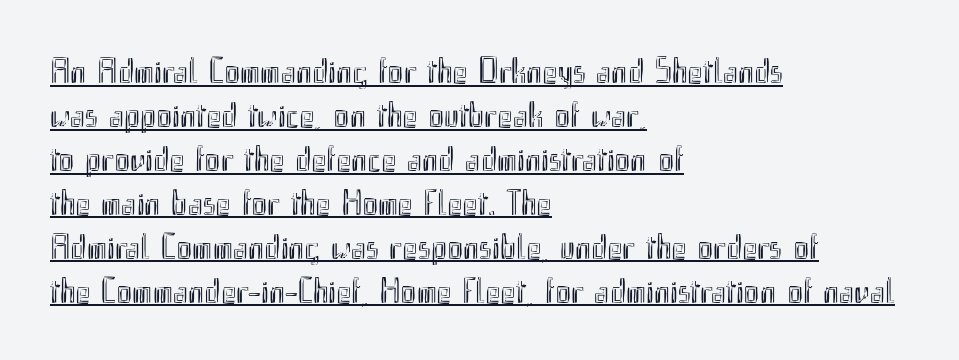
{"italic": "no", "width": "condensed", "x_height": "small", "monospaced": "no", "underline": "yes", "align": "left", "line_spacing_ratio": 1.22, "letter_spacing": "normal", "letter_spacing_em": 0.0, "glyph_px": 36}
